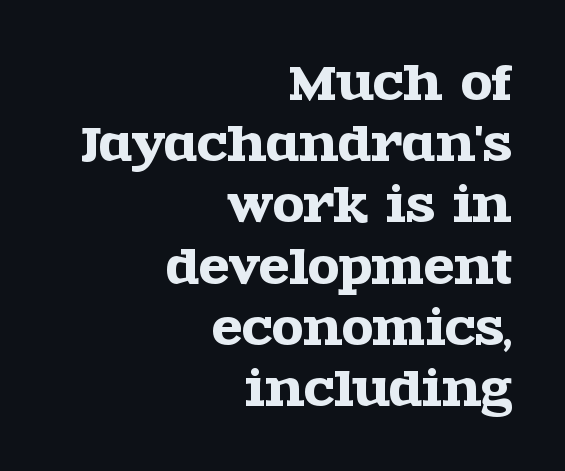
Varying glyph widths throughout — classic text-font behaviour. If you drew a ruler down the right edge, every line would touch it. Leading: standard. Posture: upright roman. Bare-footed words on every line.
